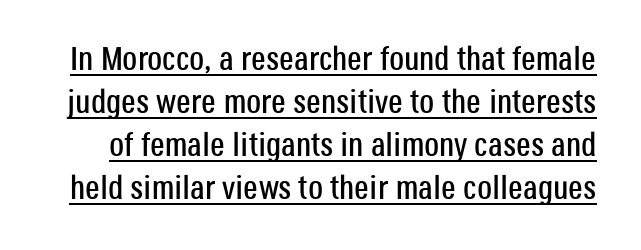
The image shows 33 px condensed sans-serif type, upright; set normal line spacing (1.3x), normal letter spacing, underlined; low stroke contrast and a large x-height.
